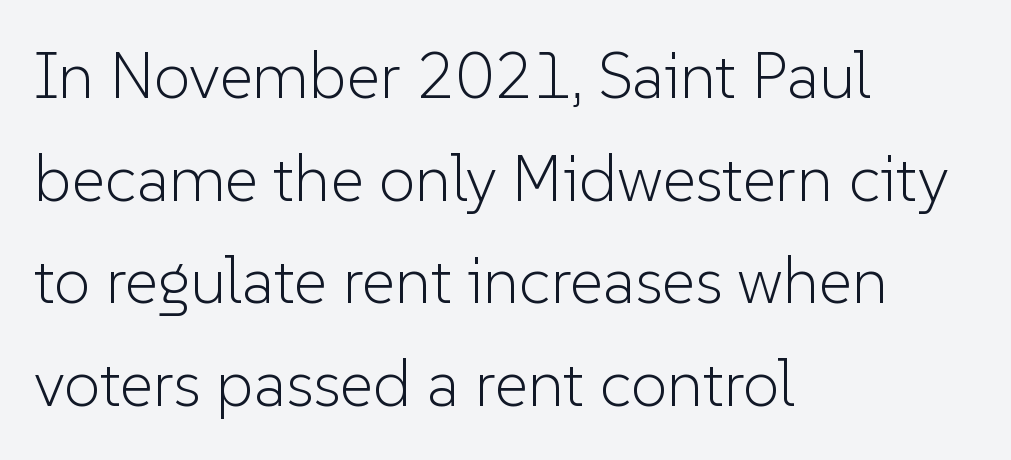
Q: Is the text bold? A: No.
Q: Is the text italic (slanted)? A: No, it is upright.
Q: Is the typeface a serif or a sans-serif typeface? A: Sans-serif.
Q: Is the text underlined? A: No.
Q: How is the paragraph aligned? A: Left-aligned.
Q: Is the spacing between letters normal or unusually wide? A: Normal.
Q: Is the spacing between lines tight, normal or loose? A: Normal.
Q: Width (condensed, normal, or wide)? A: Normal.
Q: Stroke contrast? A: Low.
Q: x-height? A: Medium.
Q: Monospaced? A: No.
